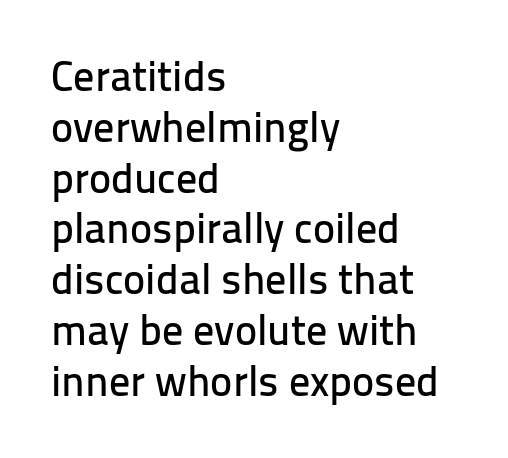
These lines are rendered in a variable-pitch font. The line texture is even and compact thanks to regular tracking. The lettering stays uniformly vertical, giving the passage a roman look. Where is the straight margin? On the left. Check the space under the baseline: it is left empty.
